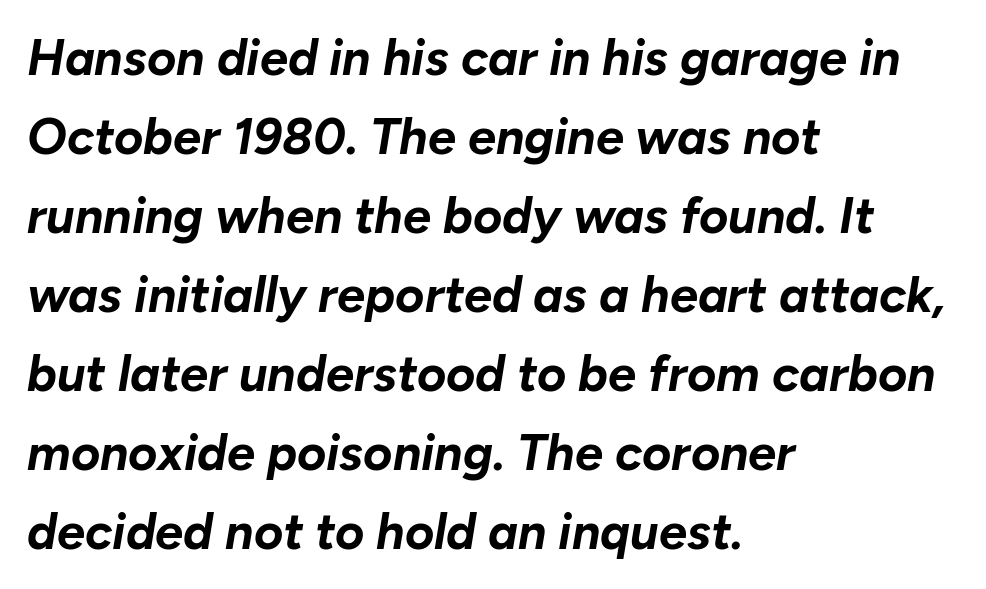
The image shows 50 px bold type, italic (leaning right); set left-aligned, normal line spacing (1.58x), normal letter spacing, not underlined; low stroke contrast and a medium x-height.
